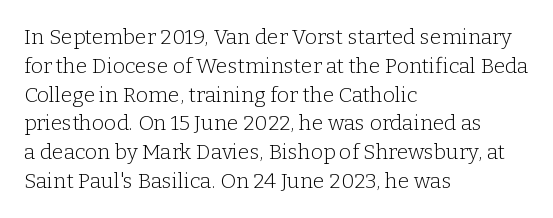
Q: Is the text bold? A: No.
Q: Is the text italic (slanted)? A: No, it is upright.
Q: Is the text underlined? A: No.
Q: How is the paragraph aligned? A: Left-aligned.
Q: Is the spacing between letters normal or unusually wide? A: Normal.
Q: Is the spacing between lines tight, normal or loose? A: Normal.
